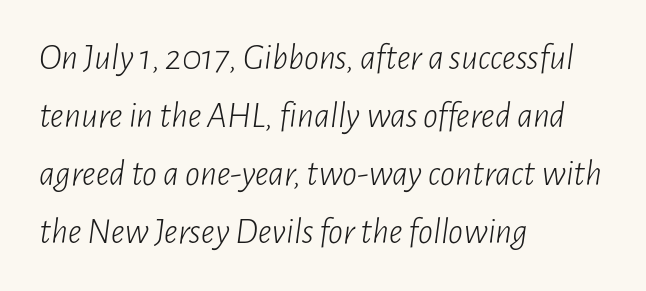
{"italic": "yes", "lean": "right", "slant_degrees": 7, "bold": "no", "weight": "light", "width": "condensed", "stroke_contrast": "low", "x_height": "medium", "monospaced": "no", "underline": "no", "align": "left", "line_spacing": "normal", "line_spacing_ratio": 1.57, "letter_spacing": "normal", "letter_spacing_em": 0.0, "glyph_px": 37}
